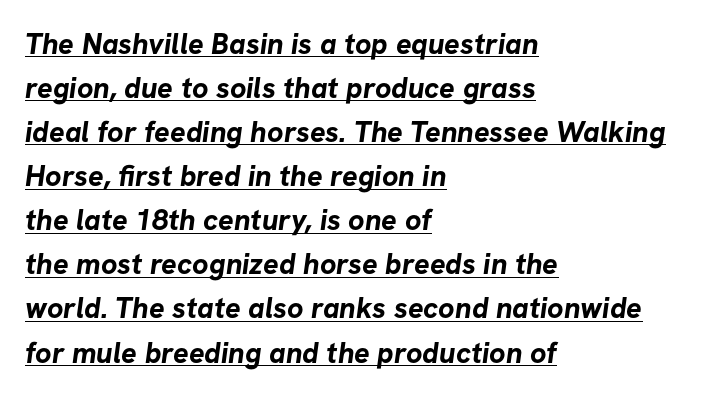
{"serif": "no", "bold": "yes", "weight": "bold", "width": "normal", "stroke_contrast": "low", "x_height": "medium", "monospaced": "no", "underline": "yes", "align": "left", "line_spacing": "normal", "line_spacing_ratio": 1.52, "letter_spacing": "normal", "letter_spacing_em": 0.0, "glyph_px": 29}
